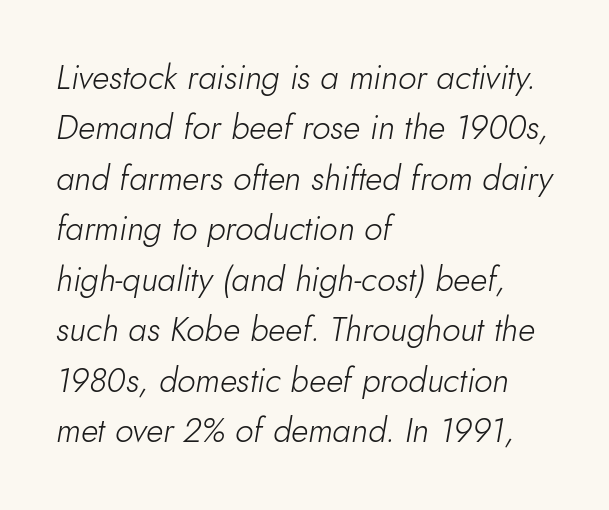
Caption: standard tracking, unaltered. This rendering features lettering with no underline. This sample is left-justified, so line endings fall wherever the words run out. Stem width sits at or under what a default text font uses. Yep, that's italic — everything's leaning.
